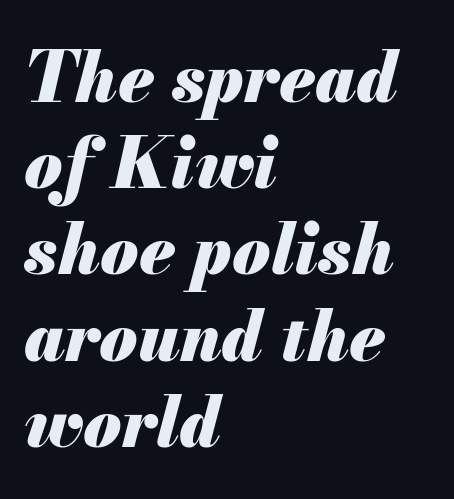
{"italic": "yes", "lean": "right", "slant_degrees": 13, "bold": "yes", "weight": "heavy", "width": "normal", "stroke_contrast": "medium", "x_height": "small", "monospaced": "no", "underline": "no", "align": "left", "line_spacing": "normal", "line_spacing_ratio": 1.25, "letter_spacing": "normal", "letter_spacing_em": 0.0, "glyph_px": 69}
